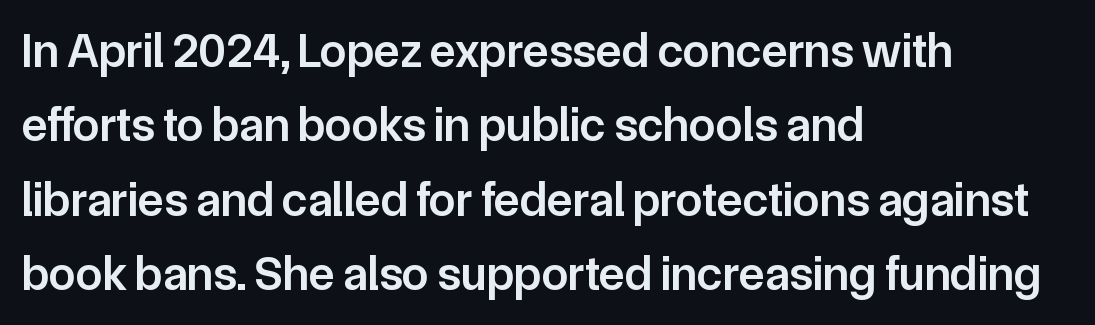
Q: Is the text bold? A: Semi-bold.
Q: Is the text italic (slanted)? A: No, it is upright.
Q: Is the typeface a serif or a sans-serif typeface? A: Sans-serif.
Q: Is the text underlined? A: No.
Q: How is the paragraph aligned? A: Left-aligned.
Q: Is the spacing between letters normal or unusually wide? A: Normal.
Q: Is the spacing between lines tight, normal or loose? A: Normal.
Q: Width (condensed, normal, or wide)? A: Normal.
Q: Stroke contrast? A: Low.
Q: x-height? A: Medium.
Q: Monospaced? A: No.
